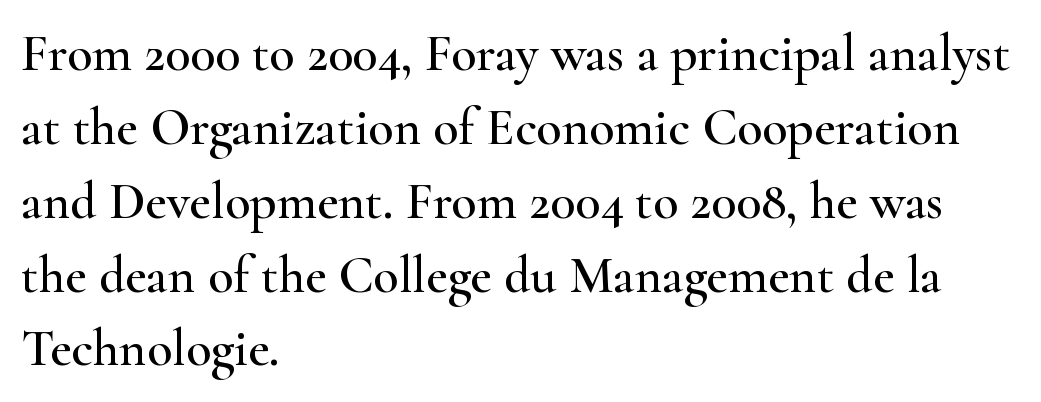
Plain, unruled lines of type. The passage shown has conventional tracking throughout. The axis of the letterforms is exactly vertical. Old-style or modern, the face here clearly has serifs.
